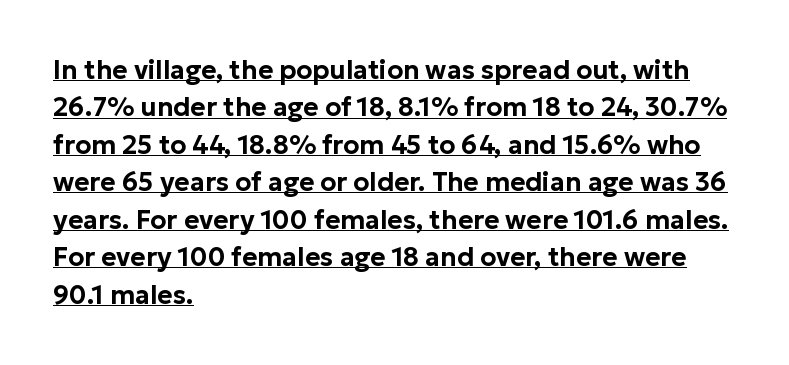
The image shows 26 px text type, upright; set left-aligned, normal line spacing (1.44x), normal letter spacing, underlined.
